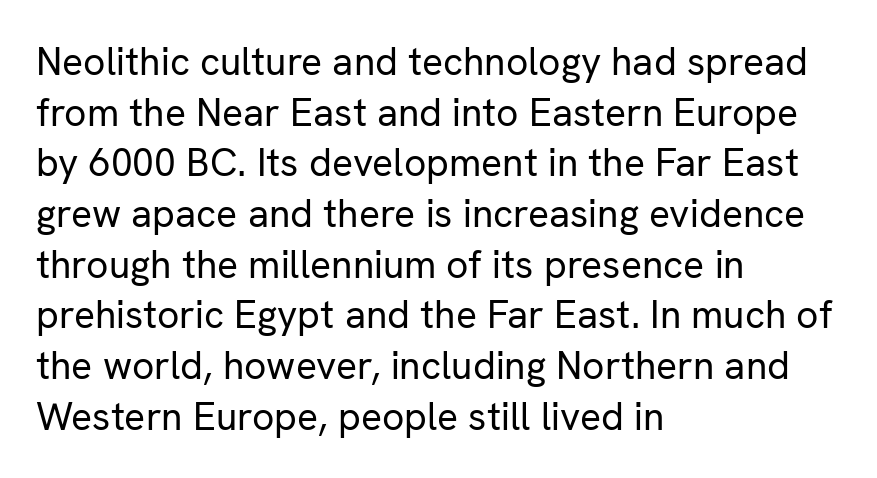
Q: Is the text bold? A: No.
Q: Is the text italic (slanted)? A: No, it is upright.
Q: Is the typeface a serif or a sans-serif typeface? A: Sans-serif.
Q: Is the text underlined? A: No.
Q: How is the paragraph aligned? A: Left-aligned.
Q: Is the spacing between letters normal or unusually wide? A: Normal.
Q: Is the spacing between lines tight, normal or loose? A: Normal.
Q: Width (condensed, normal, or wide)? A: Normal.
Q: Stroke contrast? A: Low.
Q: x-height? A: Medium.
Q: Monospaced? A: No.
